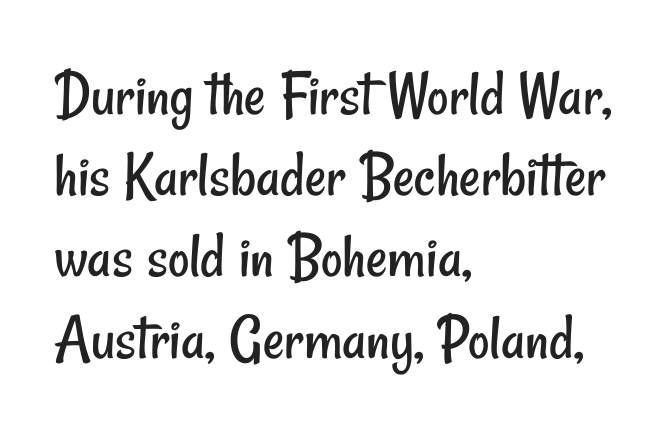
The image shows 66 px regular-weight, condensed sans-serif type; set left-aligned, line spacing 1.23x, normal letter spacing, not underlined; low stroke contrast and a small x-height.
